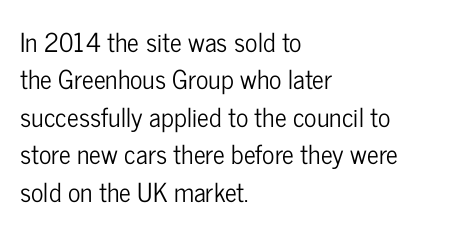
The image shows 26 px text type, upright; set left-aligned, normal line spacing (1.44x), normal letter spacing, not underlined.
